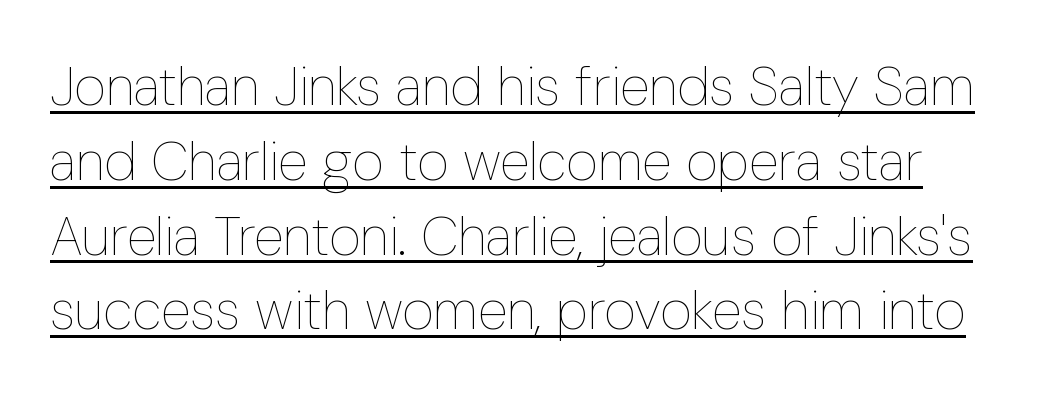
Tracking here is standard; glyphs follow each other at the usual distance. How would I describe the line gaps? Plain and ordinary. When letters stand straight like this, we call the style roman or upright. The font sits on the lighter half of the weight spectrum, regular included. This rendering features underlined lettering.
